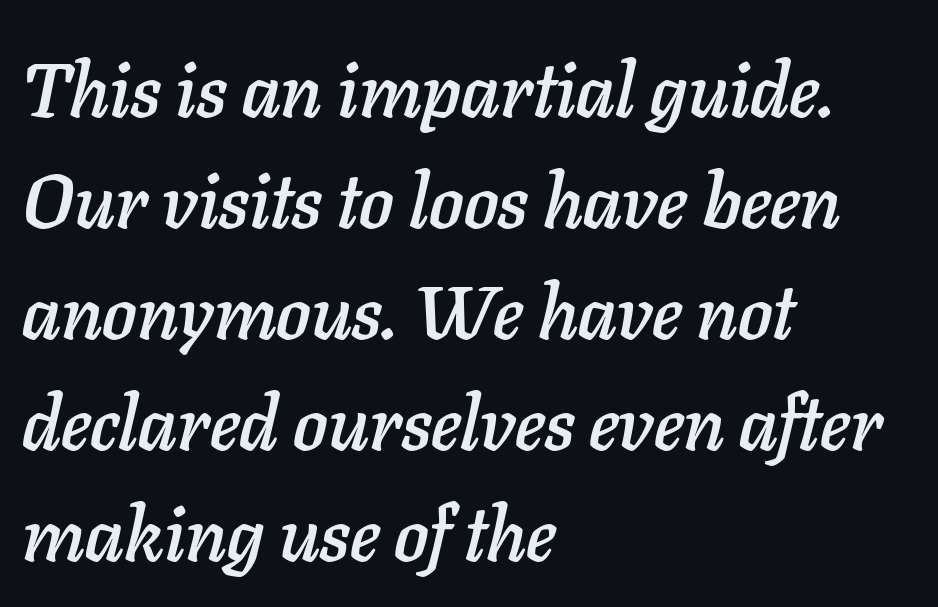
The image shows 76 px text type, italic (leaning right); set left-aligned, normal line spacing (1.46x), normal letter spacing, not underlined; low stroke contrast and a medium x-height.
